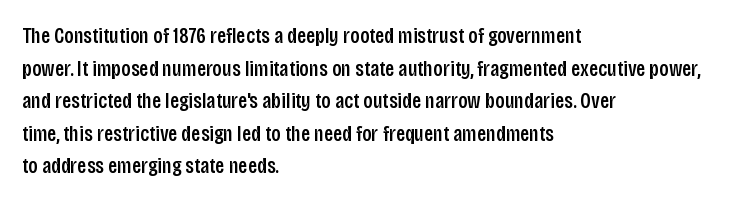
Q: Is the text italic (slanted)? A: No, it is upright.
Q: Is the text underlined? A: No.
Q: How is the paragraph aligned? A: Left-aligned.
Q: Is the spacing between letters normal or unusually wide? A: Normal.
Q: Is the spacing between lines tight, normal or loose? A: Normal.
